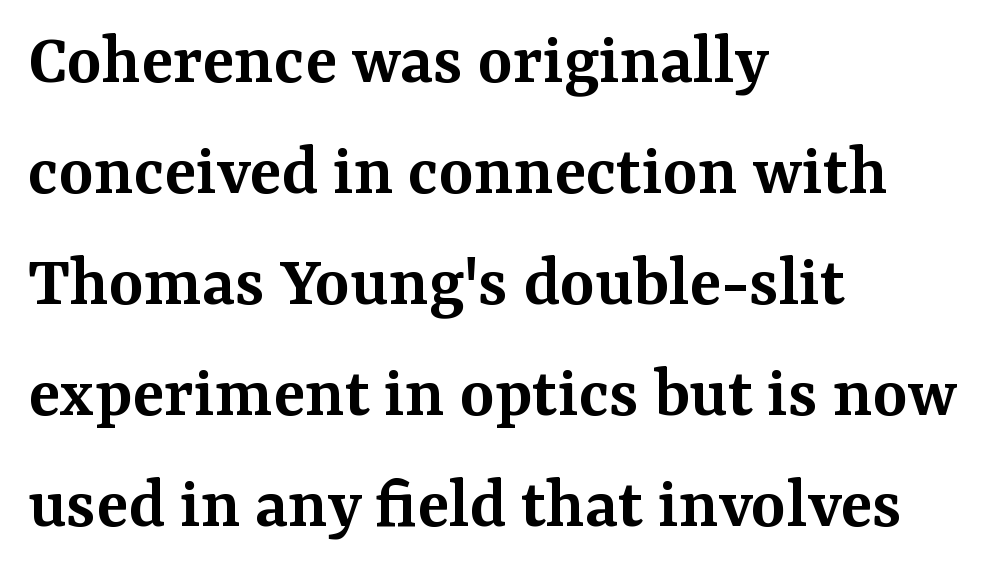
I'd describe the lettering as semibold — firm but not a full bold. The font's upright variant was chosen for this text. Is there much room between lines? A standard amount, neither cramped nor airy. Tracking value appears to be zero — textbook default spacing. Note the varied advance widths — an 'i' is clearly narrower than an 'm'.
